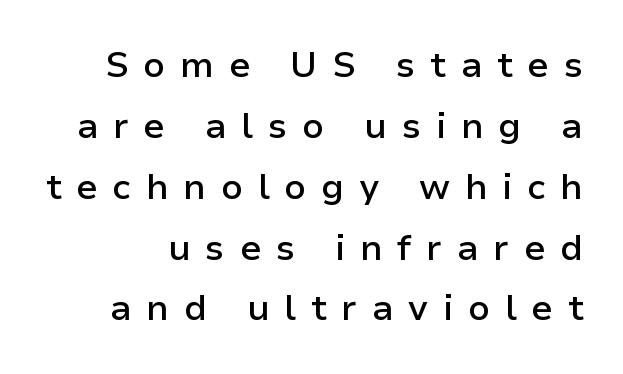
Q: Is the text bold? A: Semi-bold.
Q: Is the text italic (slanted)? A: No, it is upright.
Q: Is the typeface a serif or a sans-serif typeface? A: Sans-serif.
Q: Is the text underlined? A: No.
Q: Is the spacing between letters normal or unusually wide? A: Unusually wide.
Q: Is the spacing between lines tight, normal or loose? A: Normal.
Q: Width (condensed, normal, or wide)? A: Normal.
Q: Stroke contrast? A: Low.
Q: x-height? A: Medium.
Q: Monospaced? A: No.
